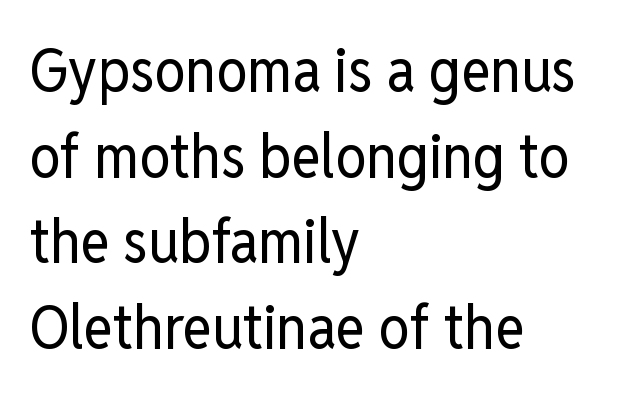
{"serif": "no", "italic": "no", "bold": "no", "weight": "regular", "width": "condensed", "stroke_contrast": "low", "x_height": "medium", "monospaced": "no", "underline": "no", "align": "left", "line_spacing": "normal", "line_spacing_ratio": 1.38, "letter_spacing": "normal", "letter_spacing_em": 0.0, "glyph_px": 62}
